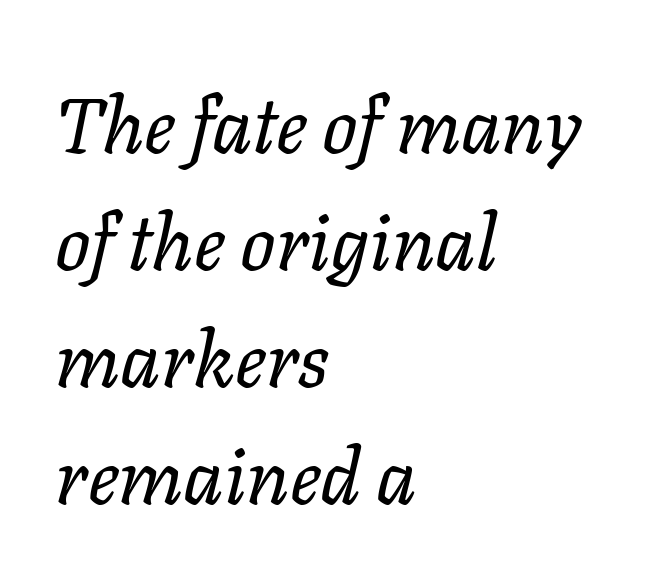
{"italic": "yes", "lean": "right", "slant_degrees": 11, "bold": "no", "weight": "regular", "width": "normal", "stroke_contrast": "low", "x_height": "medium", "monospaced": "no", "underline": "no", "align": "left", "line_spacing": "normal", "line_spacing_ratio": 1.5, "letter_spacing": "normal", "letter_spacing_em": 0.0, "glyph_px": 78}
